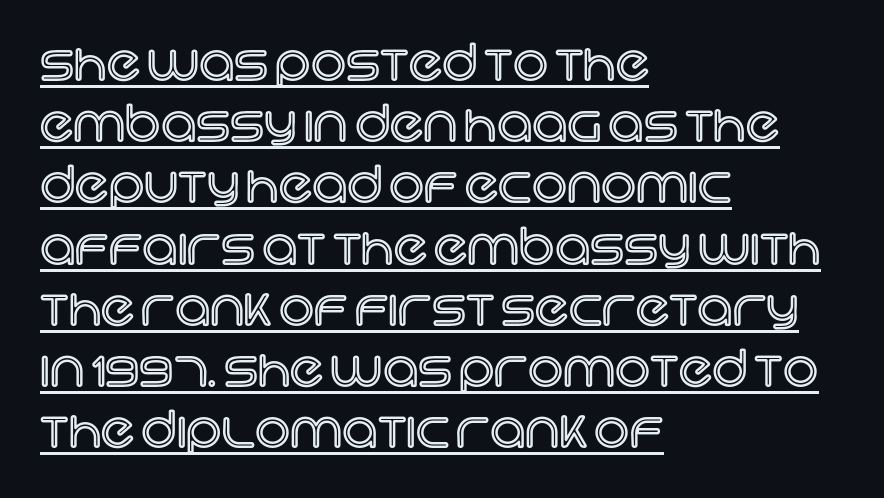
Here the glyphs are tracked normally, forming tight word shapes. Normally led — the rows are evenly, conventionally spaced. What decoration does the sample have? An underline. Spacing verdict: proportional, widths tailored to each character.
